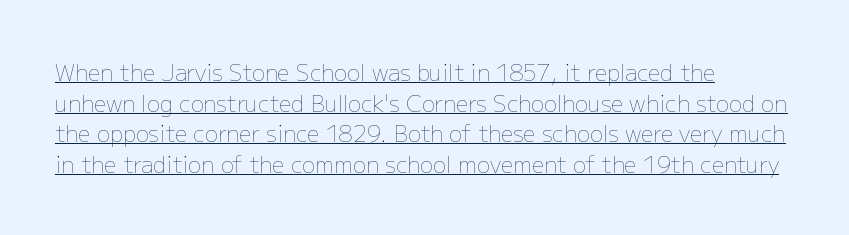
The image shows 22 px text type, upright; set left-aligned, normal line spacing (1.39x), normal letter spacing, underlined.
